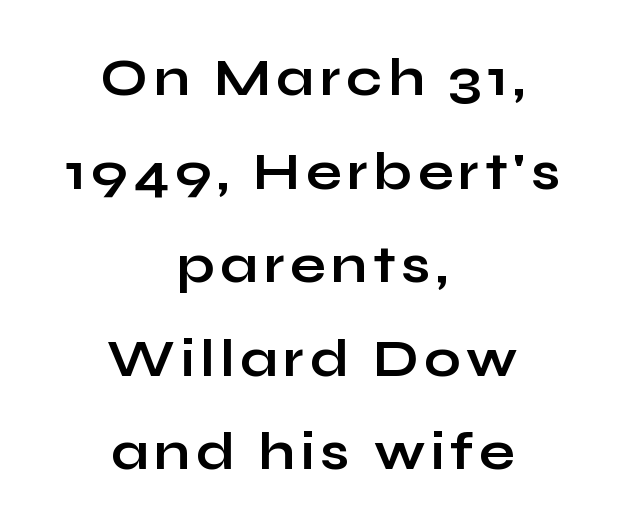
The image shows 52 px bold, wide sans-serif type, upright; set centered, line spacing 1.8x, not underlined; low stroke contrast and a medium x-height.
